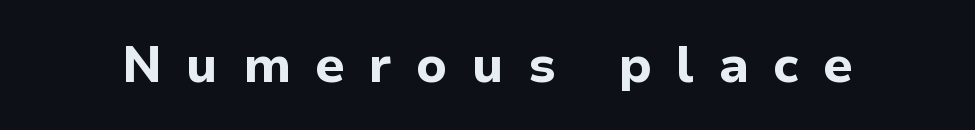
The typeface chosen for these lines omits serifs. Does the lettering tilt? It doesn't — this is upright. The space directly below the letters is spotless. In terms of letterspacing, this is a distinctly airy, spread setting. Looks like regular typesetting: each glyph gets only the width it needs.
